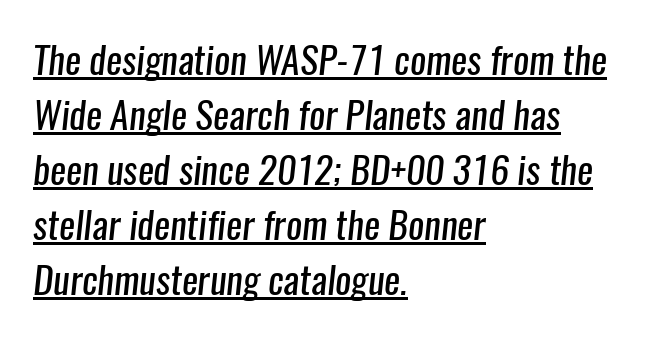
Q: Is the text bold? A: No.
Q: Is the typeface a serif or a sans-serif typeface? A: Sans-serif.
Q: Is the text underlined? A: Yes.
Q: How is the paragraph aligned? A: Left-aligned.
Q: Is the spacing between letters normal or unusually wide? A: Normal.
Q: Is the spacing between lines tight, normal or loose? A: Normal.
Q: Width (condensed, normal, or wide)? A: Condensed.
Q: Stroke contrast? A: Low.
Q: x-height? A: Medium.
Q: Monospaced? A: No.
